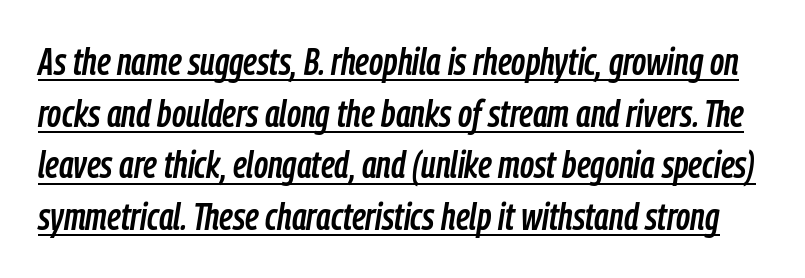
{"italic": "yes", "lean": "right", "slant_degrees": 9, "width": "condensed", "stroke_contrast": "low", "x_height": "medium", "monospaced": "no", "underline": "yes", "line_spacing": "normal", "line_spacing_ratio": 1.36, "letter_spacing": "normal", "letter_spacing_em": 0.0, "glyph_px": 38}
